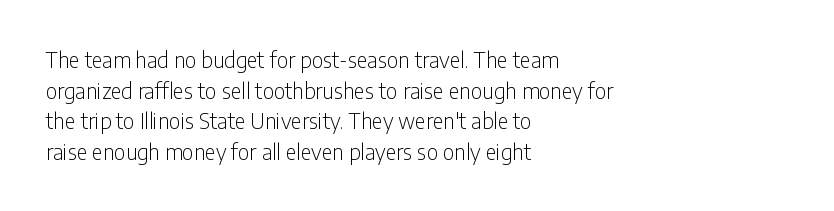
The strip under each line holds only bare page. The lines in this sample share a left origin and differ only in where they stop. The block of text has a typical density, with ordinary space between rows. A typesetter would call this zero additional tracking. Each stroke keeps to a modest, everyday thickness or less. Style check: upright.
